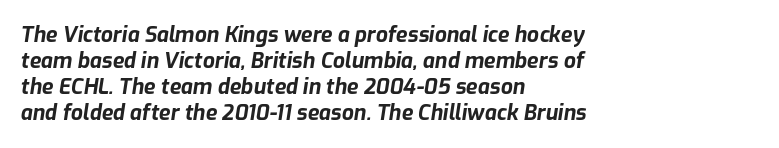
Q: Is the text bold? A: Yes.
Q: Is the text italic (slanted)? A: Yes, it leans right by about 9 degrees.
Q: Is the text underlined? A: No.
Q: How is the paragraph aligned? A: Left-aligned.
Q: Is the spacing between letters normal or unusually wide? A: Normal.
